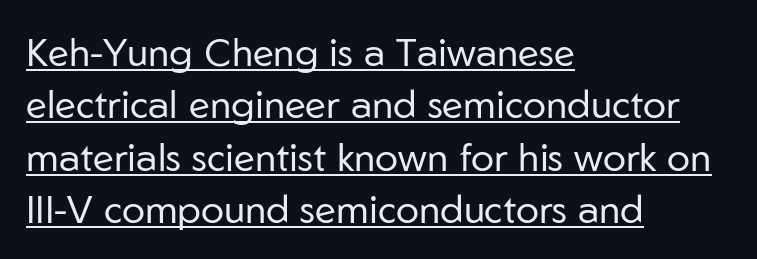
Q: Is the text bold? A: No.
Q: Is the text italic (slanted)? A: No, it is upright.
Q: Is the typeface a serif or a sans-serif typeface? A: Sans-serif.
Q: Is the text underlined? A: Yes.
Q: How is the paragraph aligned? A: Left-aligned.
Q: Is the spacing between letters normal or unusually wide? A: Normal.
Q: Is the spacing between lines tight, normal or loose? A: Normal.
Q: Width (condensed, normal, or wide)? A: Normal.
Q: Stroke contrast? A: Low.
Q: x-height? A: Medium.
Q: Monospaced? A: No.
